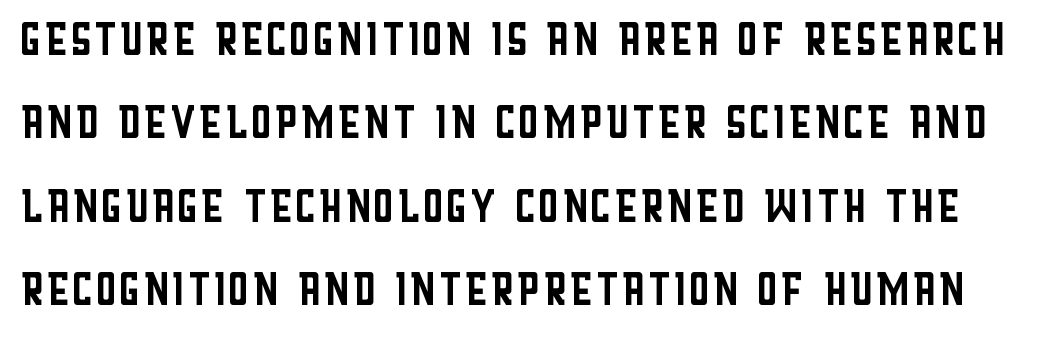
The image shows 60 px regular-weight, condensed sans-serif type, upright; set normal line spacing (1.39x), normal letter spacing, not underlined; low stroke contrast and a large x-height.
